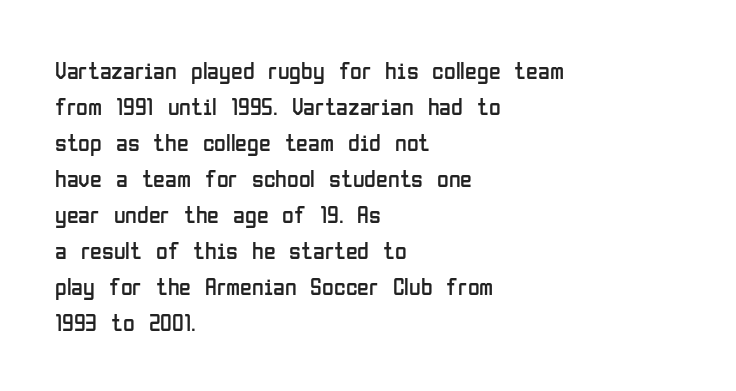
{"italic": "no", "bold": "no", "underline": "no", "align": "left", "line_spacing": "normal", "line_spacing_ratio": 1.5, "letter_spacing": "normal", "letter_spacing_em": 0.0, "glyph_px": 24}
